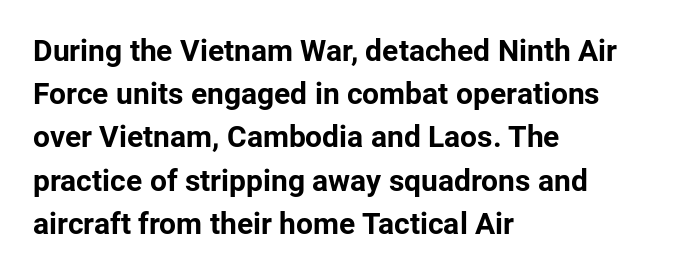
{"serif": "no", "italic": "no", "bold": "yes", "weight": "bold", "width": "normal", "stroke_contrast": "low", "x_height": "medium", "monospaced": "no", "underline": "no", "align": "left", "line_spacing": "normal", "line_spacing_ratio": 1.44, "letter_spacing": "normal", "letter_spacing_em": 0.0, "glyph_px": 30}
